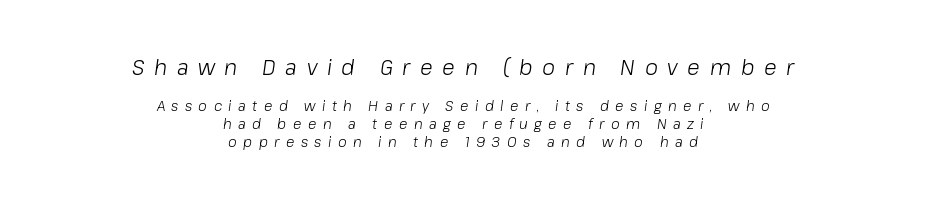
{"italic": "yes", "lean": "right", "slant_degrees": 8, "bold": "no", "underline": "no", "align": "center", "line_spacing": "normal", "line_spacing_ratio": 1.29, "letter_spacing": "wide", "letter_spacing_em": 0.46, "larger_block": "first", "size_ratio": 1.5, "glyph_px": 21}
